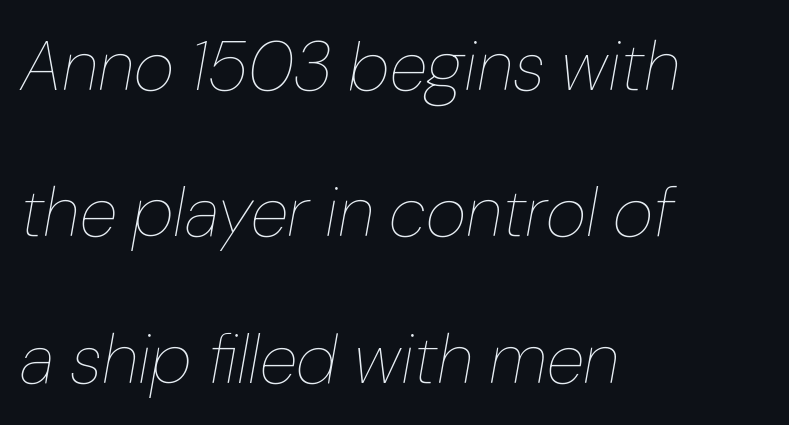
The image shows 70 px thin type, italic (leaning right); set left-aligned, loose line spacing (2.09x), normal letter spacing, not underlined; low stroke contrast and a medium x-height.
